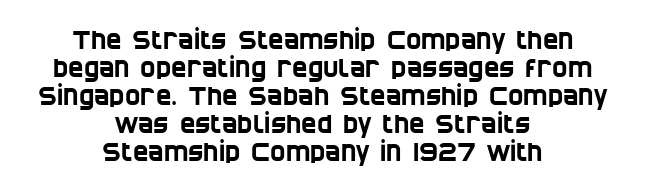
These lines keep a tight, regular rhythm from letter to letter. The space directly below the letters is spotless. Tightly led — the rows are bunched. Short and long lines alike share a common midpoint.
